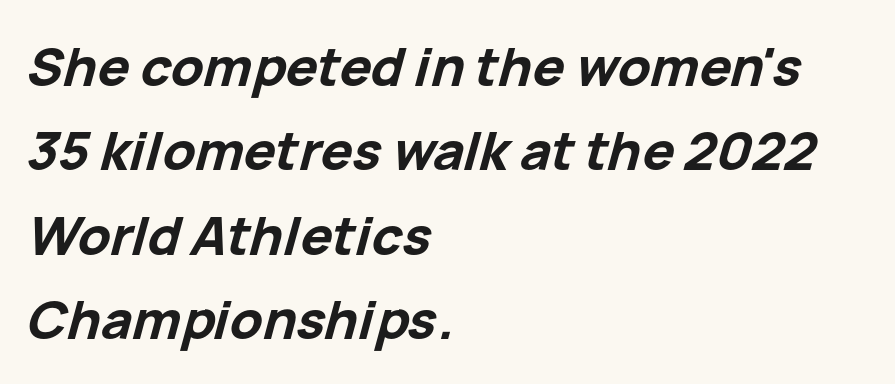
The image shows 53 px bold type, italic (leaning right); set left-aligned, normal line spacing (1.59x), normal letter spacing, not underlined; low stroke contrast and a medium x-height.
